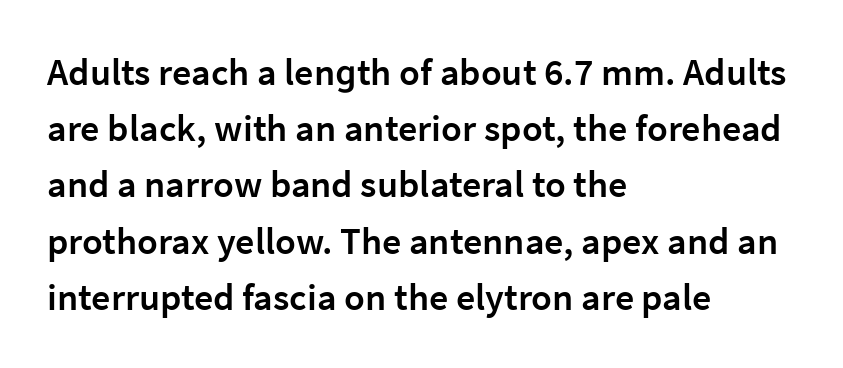
Q: Is the text bold? A: Semi-bold.
Q: Is the text italic (slanted)? A: No, it is upright.
Q: Is the typeface a serif or a sans-serif typeface? A: Sans-serif.
Q: Is the text underlined? A: No.
Q: How is the paragraph aligned? A: Left-aligned.
Q: Is the spacing between letters normal or unusually wide? A: Normal.
Q: Is the spacing between lines tight, normal or loose? A: Normal.
Q: Width (condensed, normal, or wide)? A: Normal.
Q: Stroke contrast? A: Low.
Q: x-height? A: Medium.
Q: Monospaced? A: No.
